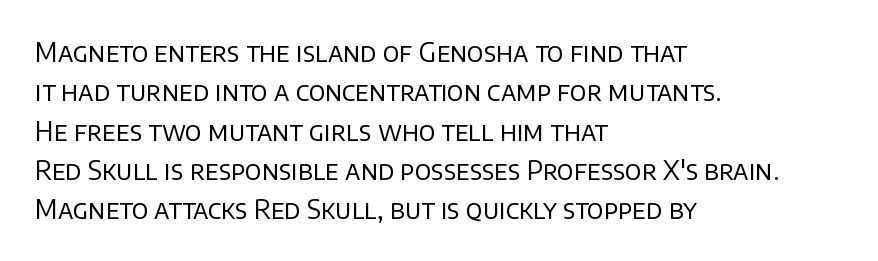
The image shows 26 px text type, upright; set left-aligned, normal line spacing (1.51x), normal letter spacing, not underlined.
